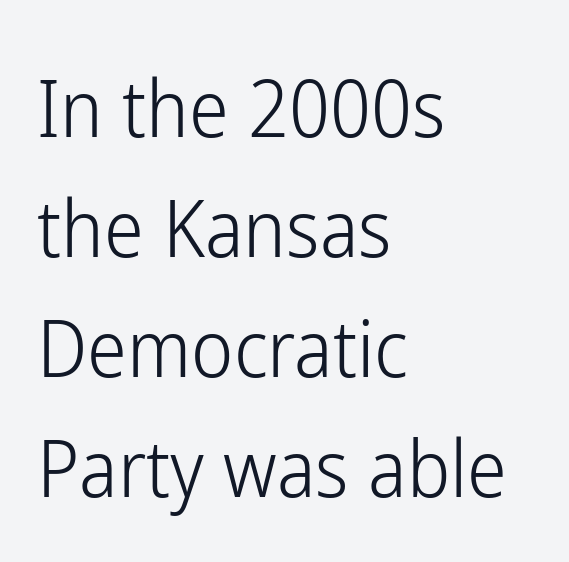
{"serif": "no", "italic": "no", "bold": "no", "weight": "light", "width": "condensed", "stroke_contrast": "low", "x_height": "medium", "monospaced": "no", "underline": "no", "align": "left", "line_spacing": "normal", "line_spacing_ratio": 1.5, "letter_spacing": "normal", "letter_spacing_em": 0.0, "glyph_px": 80}
